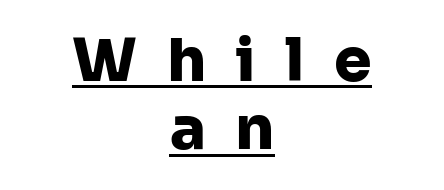
{"serif": "no", "italic": "no", "bold": "yes", "weight": "heavy", "width": "normal", "stroke_contrast": "low", "x_height": "medium", "monospaced": "no", "underline": "yes", "align": "center", "line_spacing": "tight", "line_spacing_ratio": 1.14, "letter_spacing": "wide", "letter_spacing_em": 0.49, "glyph_px": 60}
